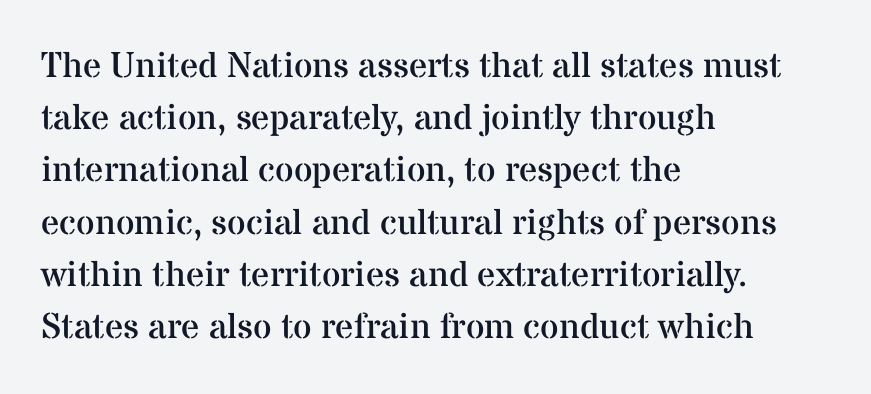
Plain, unruled lines of type. The rows are spaced the way most documents space them. Notice how the passage keeps a crisp vertical edge on the left only. The font sits on the lighter half of the weight spectrum, regular included. Designer's note — italics off, roman on. This sample has the flowing, uneven cadence of proportional lettering.
